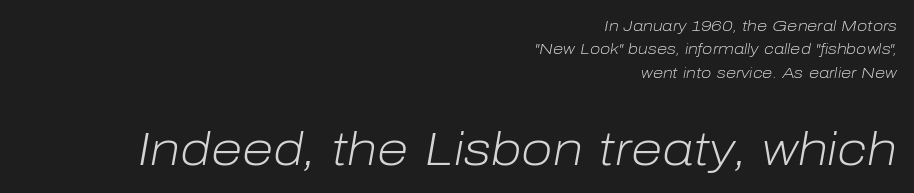
This rendering leaves character spacing at its baseline value. Plain, unruled lines of type. These lines stack with their right ends in a neat column. Weight: regular or lighter.
